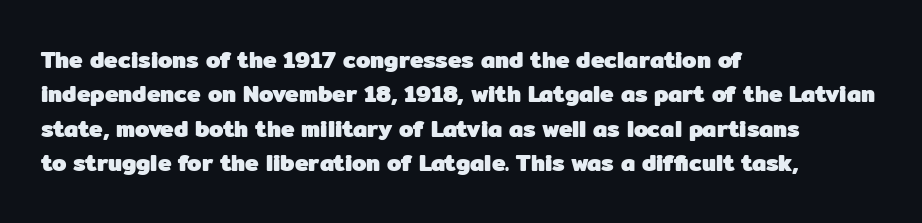
{"italic": "no", "bold": "yes", "underline": "no", "align": "left", "line_spacing": "normal", "line_spacing_ratio": 1.5, "letter_spacing": "normal", "letter_spacing_em": 0.0, "glyph_px": 23}
